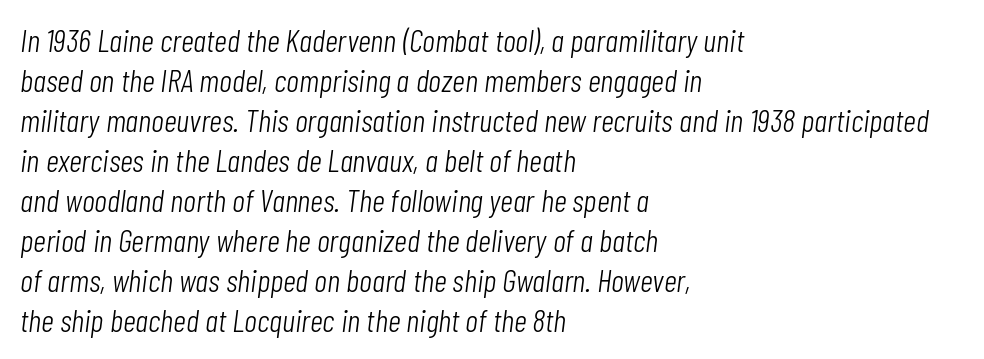
The image shows 32 px light, condensed type, italic (leaning right); set left-aligned, normal line spacing (1.25x), normal letter spacing, not underlined; low stroke contrast and a medium x-height.
